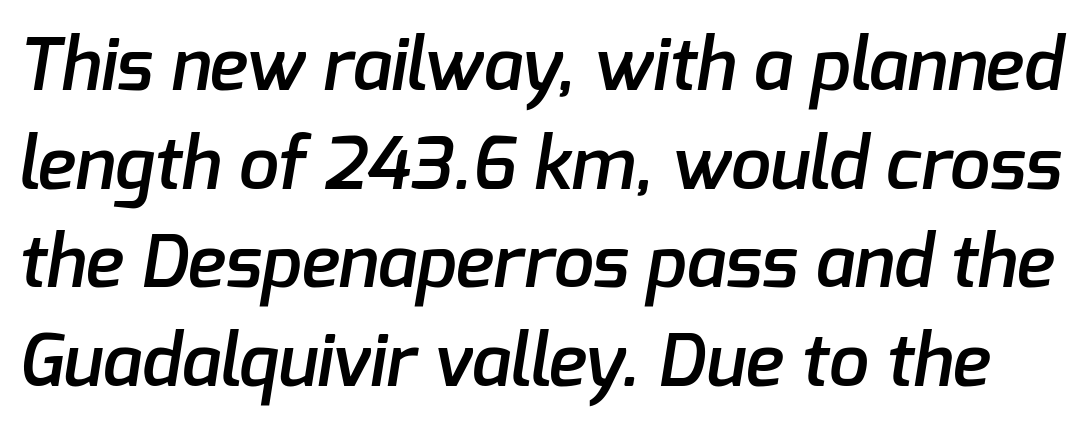
{"serif": "no", "bold": "semi", "weight": "semibold", "width": "normal", "stroke_contrast": "low", "x_height": "medium", "monospaced": "no", "underline": "no", "line_spacing": "normal", "line_spacing_ratio": 1.37, "letter_spacing": "normal", "letter_spacing_em": 0.0, "glyph_px": 72}
